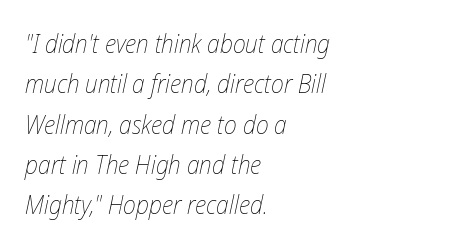
The image shows 26 px text type, italic (leaning right); set left-aligned, normal line spacing (1.55x), normal letter spacing, not underlined.
